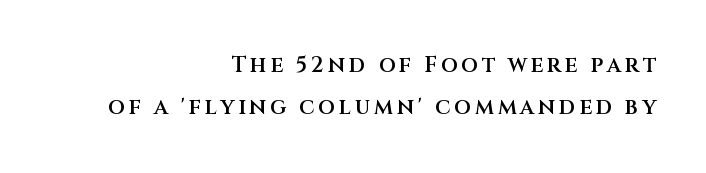
The image shows 22 px text type, upright; set right-aligned, loose line spacing (1.9x), not underlined.
